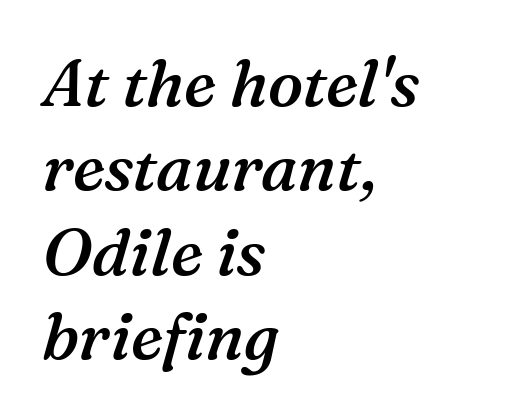
{"serif": "yes", "italic": "yes", "lean": "right", "slant_degrees": 16, "bold": "semi", "weight": "semibold", "width": "normal", "stroke_contrast": "medium", "x_height": "medium", "monospaced": "no", "underline": "no", "align": "left", "line_spacing": "normal", "line_spacing_ratio": 1.3, "letter_spacing": "normal", "letter_spacing_em": 0.0, "glyph_px": 65}
